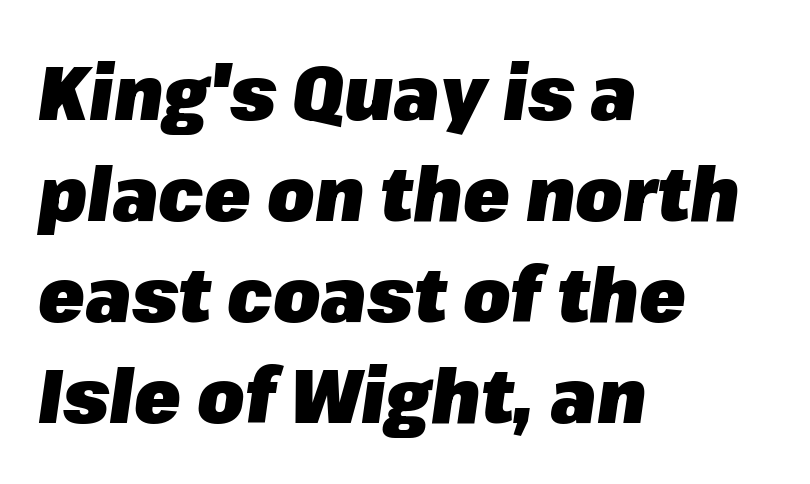
This sample uses plain, unmodified letter spacing. Pretty heavy lettering here — definitely bold. Proportional: the letters do not fall into vertical columns. You can tell it's italic because the verticals aren't actually vertical.
